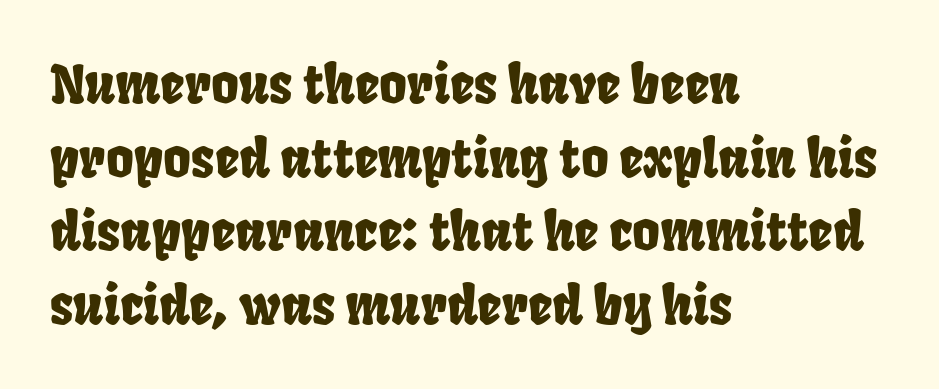
{"serif": "no", "width": "condensed", "stroke_contrast": "low", "x_height": "large", "monospaced": "no", "underline": "no", "align": "left", "line_spacing": "normal", "line_spacing_ratio": 1.39, "letter_spacing": "normal", "letter_spacing_em": 0.0, "glyph_px": 53}
